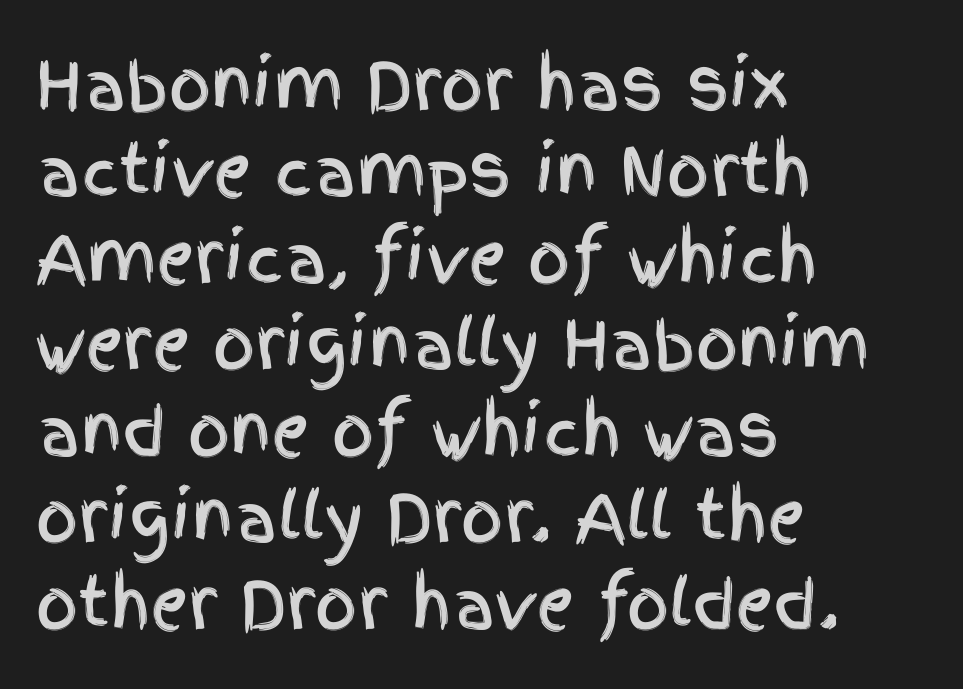
{"serif": "no", "italic": "no", "width": "condensed", "x_height": "large", "monospaced": "no", "underline": "no", "align": "left", "line_spacing": "normal", "line_spacing_ratio": 1.31, "letter_spacing": "normal", "letter_spacing_em": 0.0, "glyph_px": 66}
